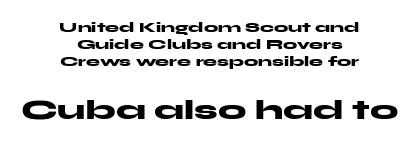
Observe the ordinary spacing: letters are neighbours, not strangers. Of the two passages, the one underneath uses the larger point size. The words here are not underlined. Spacing verdict: proportional, widths tailored to each character. This rendering employs a face without finishing strokes, i.e., a sans-serif. Posture: straight, roman, zero tilt.
